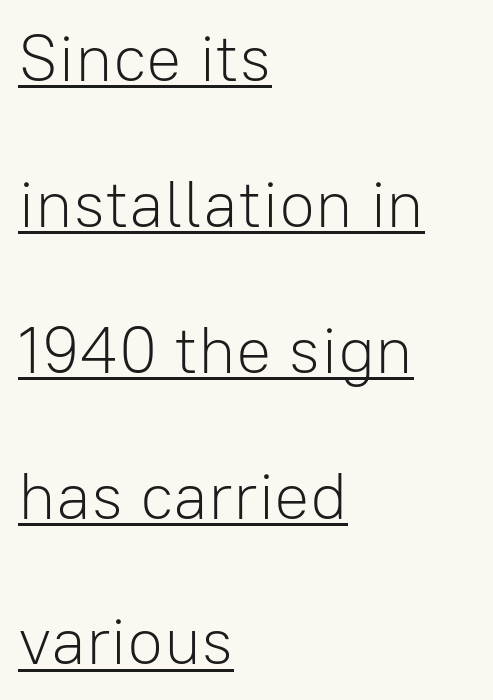
{"serif": "no", "italic": "no", "bold": "no", "weight": "light", "width": "normal", "stroke_contrast": "low", "x_height": "medium", "monospaced": "no", "underline": "yes", "align": "left", "line_spacing": "loose", "line_spacing_ratio": 2.21, "letter_spacing": "normal", "letter_spacing_em": 0.0, "glyph_px": 66}
